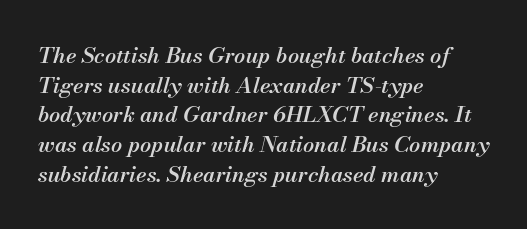
Q: Is the text bold? A: Semi-bold.
Q: Is the text italic (slanted)? A: Yes, it leans right by about 13 degrees.
Q: Is the text underlined? A: No.
Q: How is the paragraph aligned? A: Left-aligned.
Q: Is the spacing between letters normal or unusually wide? A: Normal.
Q: Is the spacing between lines tight, normal or loose? A: Normal.
